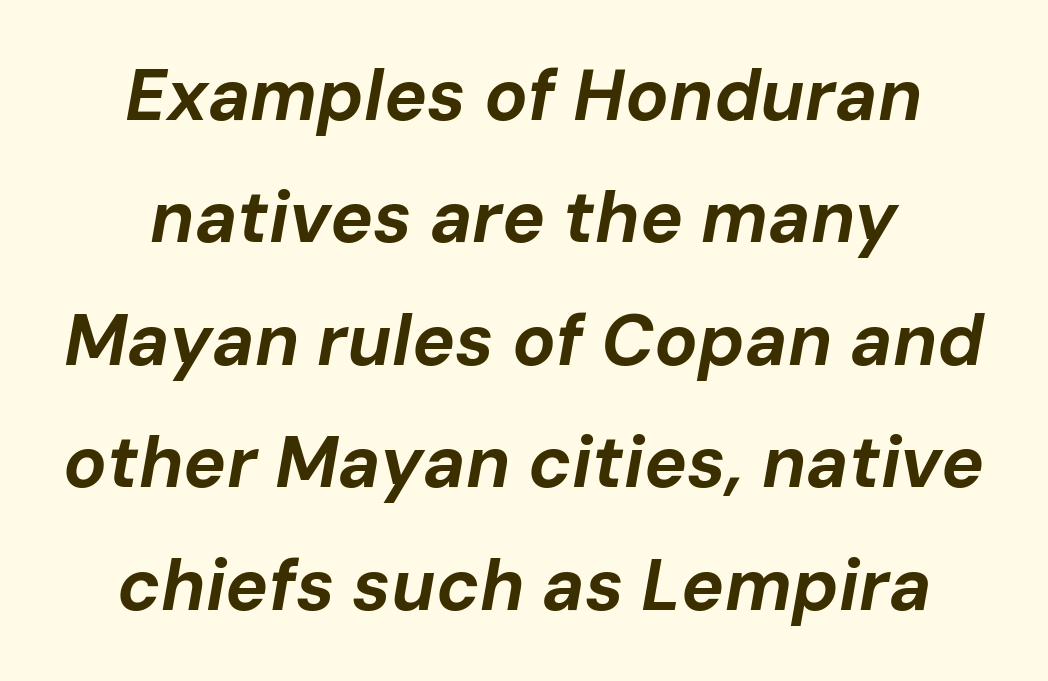
The image shows 72 px bold type, italic (leaning right); set centered, normal line spacing (1.7x), normal letter spacing, not underlined; low stroke contrast and a medium x-height.
